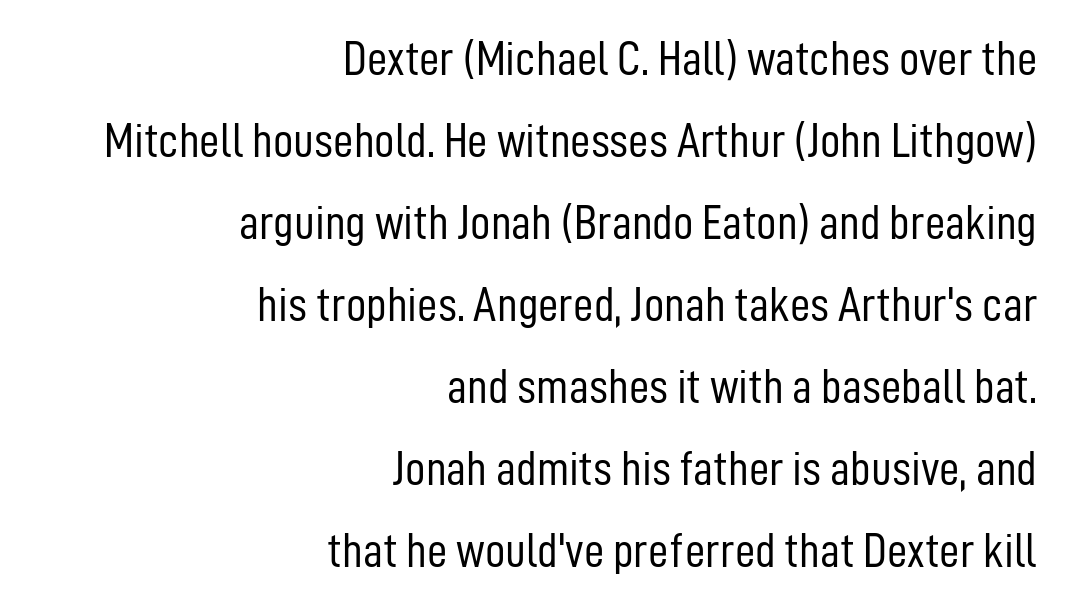
The face used here is proportionally spaced, like ordinary book or web type. This rendering leaves character spacing at its baseline value. Check where the strokes stop: nothing finishes them off — pure sans. The letters look calm and open, with moderate or lighter stems. The passage shown is not underscored anywhere. Tall strokes in this sample are plumb rather than angled.
